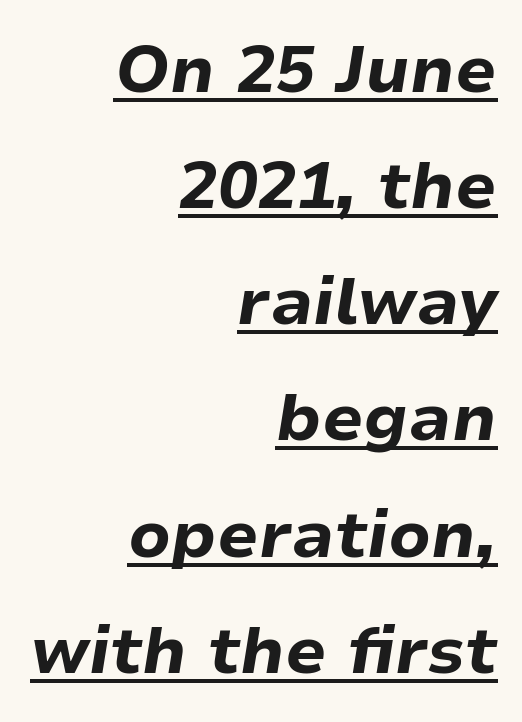
This rendering features underlined lettering. The passage shown is typed in a proportional face where columns would drift. Notice how the stems are inclined rather than vertical — that's the hallmark of italics. Tracking value appears to be zero — textbook default spacing.
